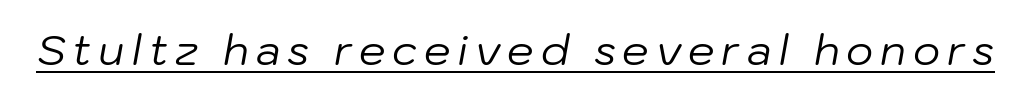
The image shows 42 px regular-weight type, italic (leaning right); set underlined; low stroke contrast and a medium x-height.
